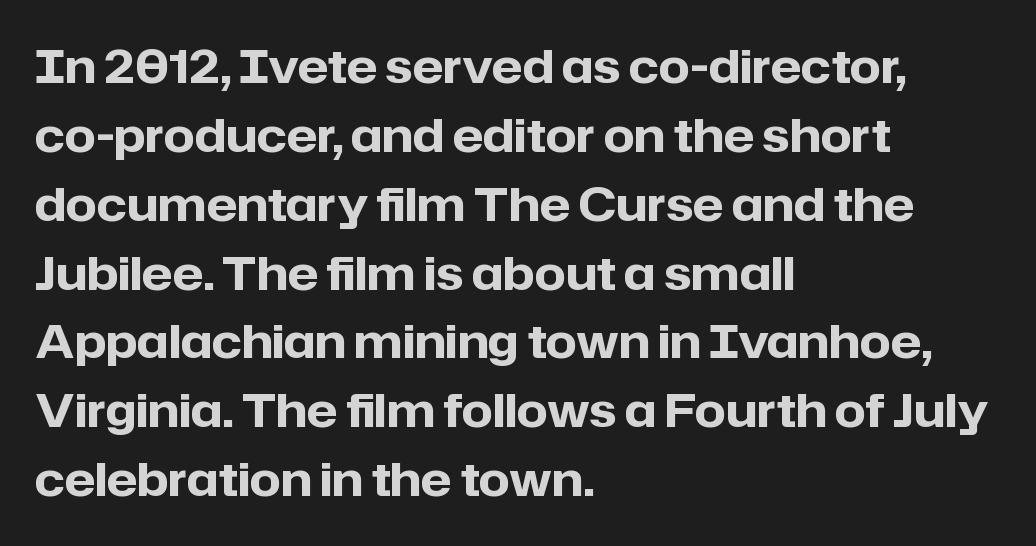
Q: Is the text bold? A: Yes.
Q: Is the text italic (slanted)? A: No, it is upright.
Q: Is the typeface a serif or a sans-serif typeface? A: Sans-serif.
Q: Is the text underlined? A: No.
Q: How is the paragraph aligned? A: Left-aligned.
Q: Is the spacing between letters normal or unusually wide? A: Normal.
Q: Is the spacing between lines tight, normal or loose? A: Normal.
Q: Width (condensed, normal, or wide)? A: Normal.
Q: Stroke contrast? A: Low.
Q: x-height? A: Medium.
Q: Monospaced? A: No.
